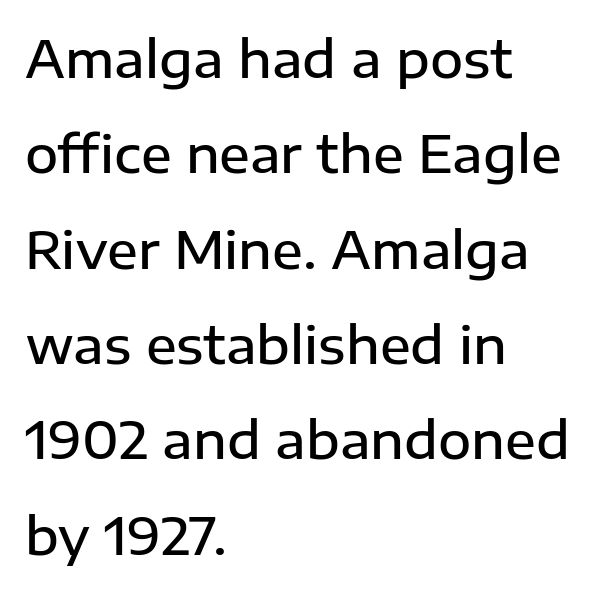
{"serif": "no", "italic": "no", "bold": "semi", "weight": "semibold", "width": "normal", "stroke_contrast": "low", "x_height": "medium", "monospaced": "no", "underline": "no", "align": "left", "line_spacing_ratio": 1.87, "letter_spacing": "normal", "letter_spacing_em": 0.0, "glyph_px": 51}
